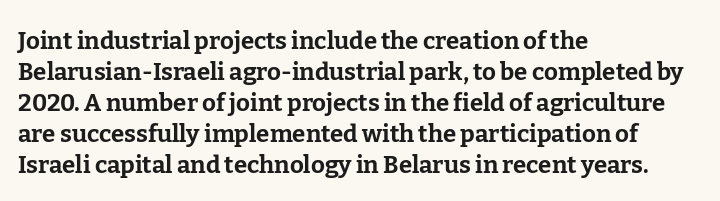
The image shows 24 px bold type, upright; set left-aligned, normal line spacing (1.29x), normal letter spacing, not underlined.
